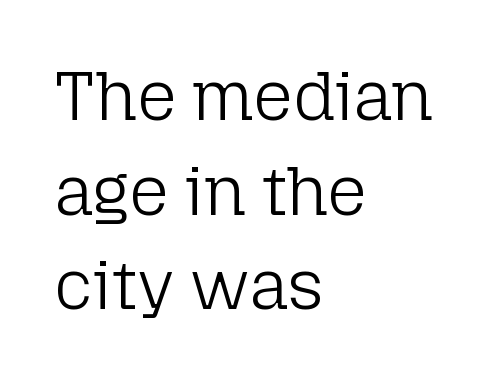
Q: Is the text bold? A: No.
Q: Is the text italic (slanted)? A: No, it is upright.
Q: Is the typeface a serif or a sans-serif typeface? A: Sans-serif.
Q: Is the text underlined? A: No.
Q: How is the paragraph aligned? A: Left-aligned.
Q: Is the spacing between letters normal or unusually wide? A: Normal.
Q: Is the spacing between lines tight, normal or loose? A: Normal.
Q: Width (condensed, normal, or wide)? A: Normal.
Q: Stroke contrast? A: Low.
Q: x-height? A: Medium.
Q: Monospaced? A: No.
